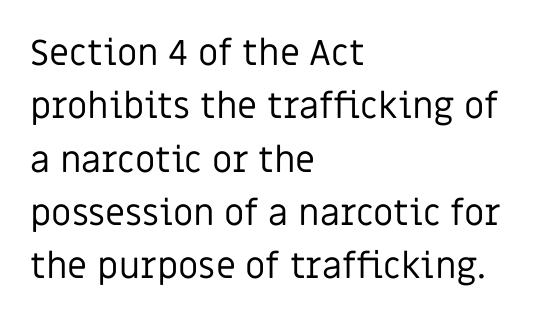
The image shows 36 px regular-weight sans-serif type, upright; set left-aligned, normal line spacing (1.48x), normal letter spacing, not underlined; low stroke contrast and a large x-height.
